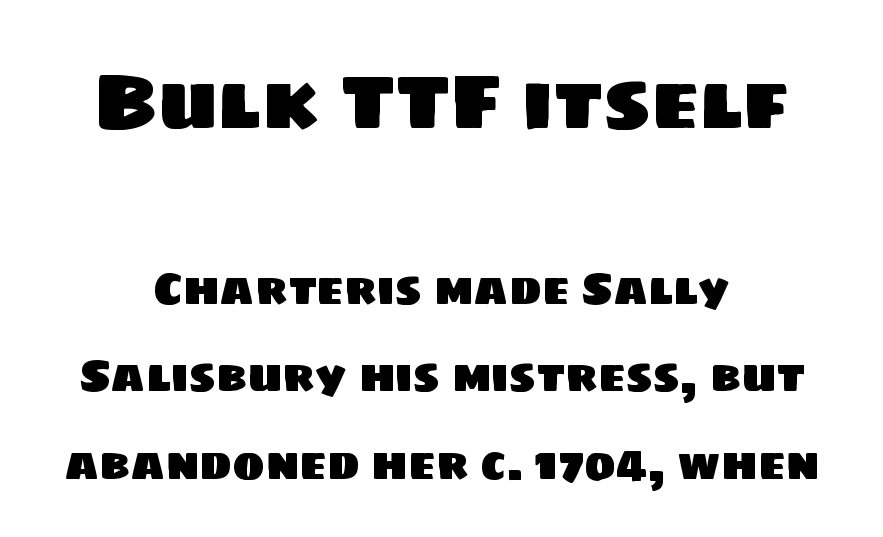
{"serif": "no", "width": "normal", "stroke_contrast": "low", "x_height": "large", "monospaced": "no", "underline": "no", "align": "center", "line_spacing": "loose", "line_spacing_ratio": 1.99, "letter_spacing": "normal", "letter_spacing_em": 0.0, "larger_block": "first", "size_ratio": 1.75, "glyph_px": 77}
